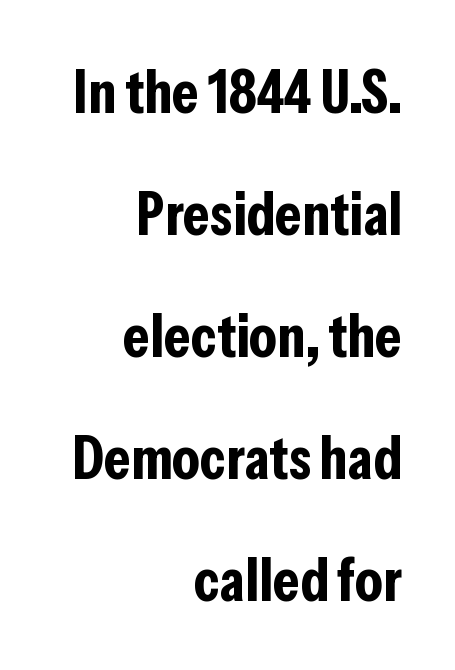
The image shows 61 px bold, condensed sans-serif type, upright; set right-aligned, loose line spacing (2.0x), normal letter spacing, not underlined; low stroke contrast and a medium x-height.
